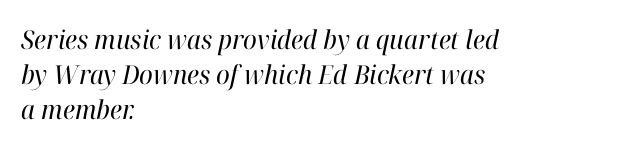
Q: Is the text bold? A: No.
Q: Is the text italic (slanted)? A: Yes, it leans right by about 12 degrees.
Q: Is the text underlined? A: No.
Q: How is the paragraph aligned? A: Left-aligned.
Q: Is the spacing between letters normal or unusually wide? A: Normal.
Q: Is the spacing between lines tight, normal or loose? A: Normal.
